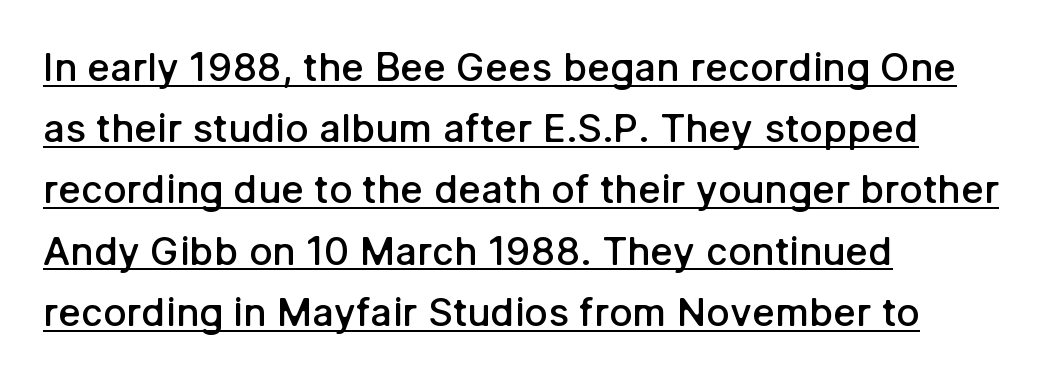
Q: Is the text bold? A: Semi-bold.
Q: Is the text italic (slanted)? A: No, it is upright.
Q: Is the typeface a serif or a sans-serif typeface? A: Sans-serif.
Q: Is the text underlined? A: Yes.
Q: How is the paragraph aligned? A: Left-aligned.
Q: Is the spacing between letters normal or unusually wide? A: Normal.
Q: Is the spacing between lines tight, normal or loose? A: Normal.
Q: Width (condensed, normal, or wide)? A: Normal.
Q: Stroke contrast? A: Low.
Q: x-height? A: Medium.
Q: Monospaced? A: No.
